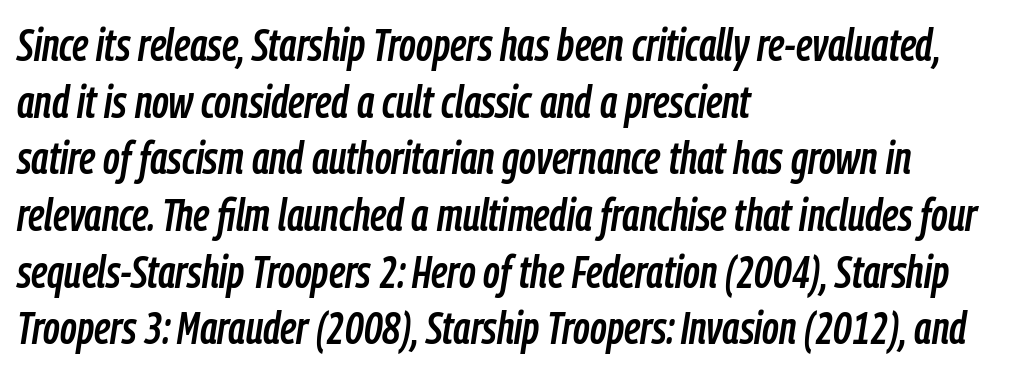
{"italic": "yes", "lean": "right", "slant_degrees": 9, "width": "condensed", "stroke_contrast": "low", "x_height": "medium", "monospaced": "no", "underline": "no", "align": "left", "line_spacing": "normal", "line_spacing_ratio": 1.26, "letter_spacing": "normal", "letter_spacing_em": 0.0, "glyph_px": 45}
